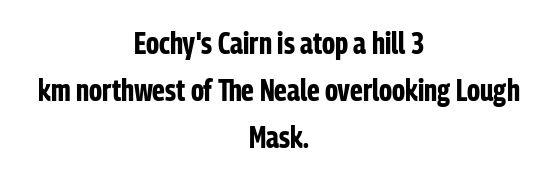
Q: Is the text bold? A: Yes.
Q: Is the text italic (slanted)? A: No, it is upright.
Q: Is the typeface a serif or a sans-serif typeface? A: Sans-serif.
Q: Is the text underlined? A: No.
Q: How is the paragraph aligned? A: Centered.
Q: Is the spacing between letters normal or unusually wide? A: Normal.
Q: Is the spacing between lines tight, normal or loose? A: Normal.
Q: Width (condensed, normal, or wide)? A: Condensed.
Q: Stroke contrast? A: Low.
Q: x-height? A: Medium.
Q: Monospaced? A: No.
